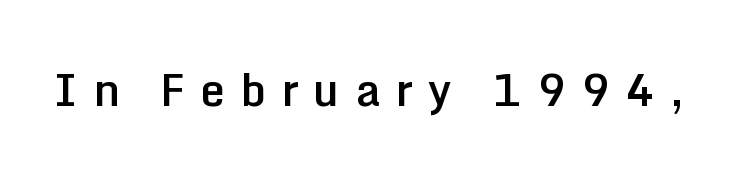
The image shows 44 px semibold sans-serif type, upright; set unusually wide letter spacing (+0.34 em), not underlined; low stroke contrast and a medium x-height.
